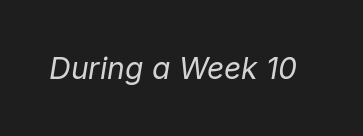
The face used here is proportionally spaced, like ordinary book or web type. Nothing unusual about the tracking: characters are spaced as the font intends. You can tell it's italic because the verticals aren't actually vertical. These glyphs show unthickened strokes, regular width or finer. Quick note: underline off.
